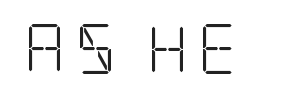
The image shows 50 px light, condensed serif type, upright; set unusually wide letter spacing (+0.21 em), not underlined; low stroke contrast and a large x-height.
